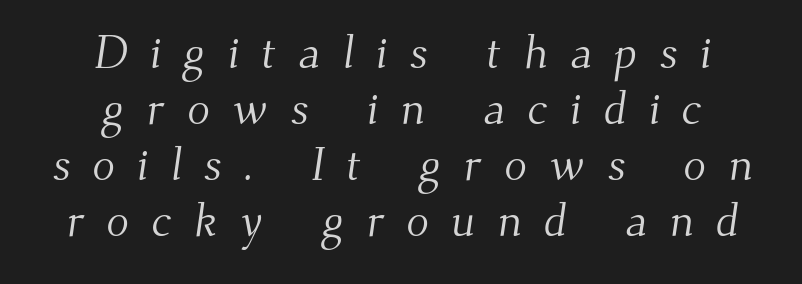
{"serif": "yes", "bold": "no", "weight": "light", "width": "normal", "stroke_contrast": "medium", "x_height": "small", "monospaced": "no", "underline": "no", "align": "center", "line_spacing_ratio": 1.19, "letter_spacing": "wide", "letter_spacing_em": 0.47, "glyph_px": 47}
